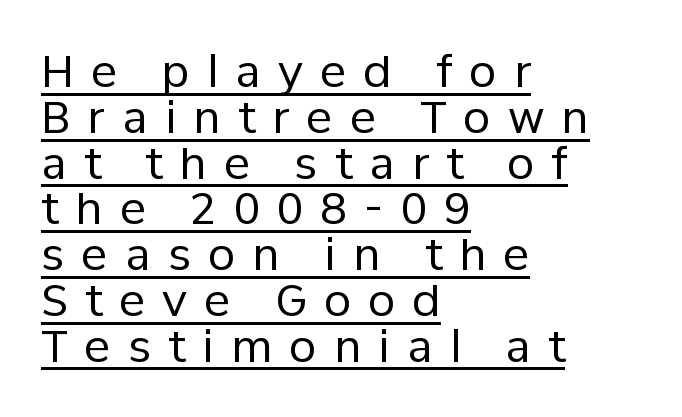
{"serif": "no", "italic": "no", "bold": "no", "weight": "regular", "width": "normal", "stroke_contrast": "low", "x_height": "medium", "monospaced": "no", "underline": "yes", "align": "left", "line_spacing": "tight", "line_spacing_ratio": 1.04, "letter_spacing": "wide", "letter_spacing_em": 0.39, "glyph_px": 44}
